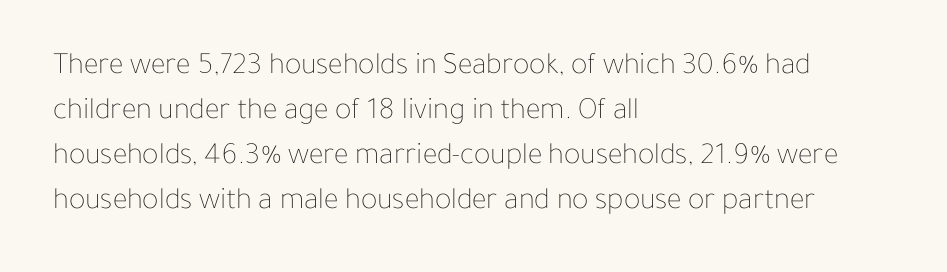
{"italic": "no", "bold": "no", "weight": "thin", "width": "normal", "stroke_contrast": "low", "x_height": "medium", "monospaced": "no", "underline": "no", "align": "left", "line_spacing": "normal", "line_spacing_ratio": 1.45, "letter_spacing": "normal", "letter_spacing_em": 0.0, "glyph_px": 31}
